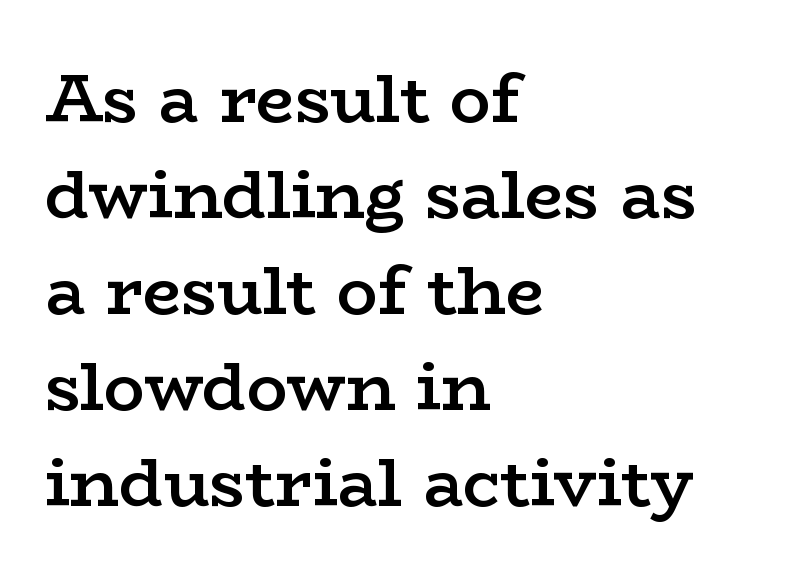
A normal amount of white space separates one row of letters from the next. Observe the ordinary spacing: letters are neighbours, not strangers. Typographically, this falls in the serif category. Each glyph is drawn with semibold strokes, heavier than normal yet not fully bold. Leftover space on each line is placed entirely after the last word.
